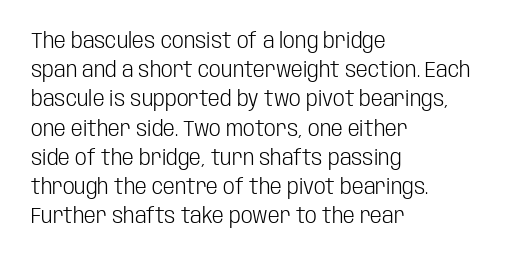
The image shows 21 px text type, upright; set left-aligned, normal line spacing (1.39x), normal letter spacing, not underlined.
